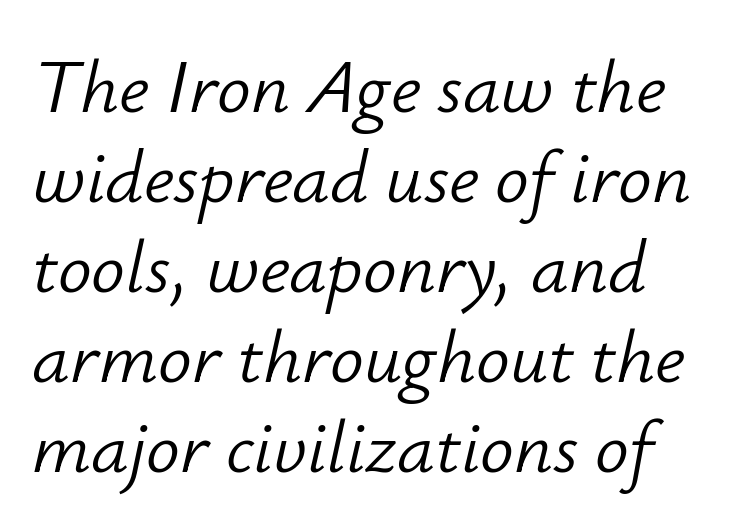
Each letter keeps its own natural width here, so spacing adapts to shape. Weight: regular or lighter. The specimen omits any rule beneath the text block's lines. What stands out about the letter spacing? Nothing — it is the standard amount.
